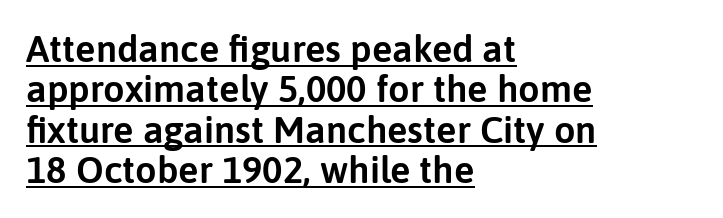
The passage shown has conventional tracking throughout. Quick note: interline space is minimal. A typesetter would mark this as roman, not italic. The face used here is a sans, in the tradition of grotesques and geometrics. Somebody hit Ctrl+U on this one — the words are underlined. Think of a printed novel: that variable character pitch is what you see here.
